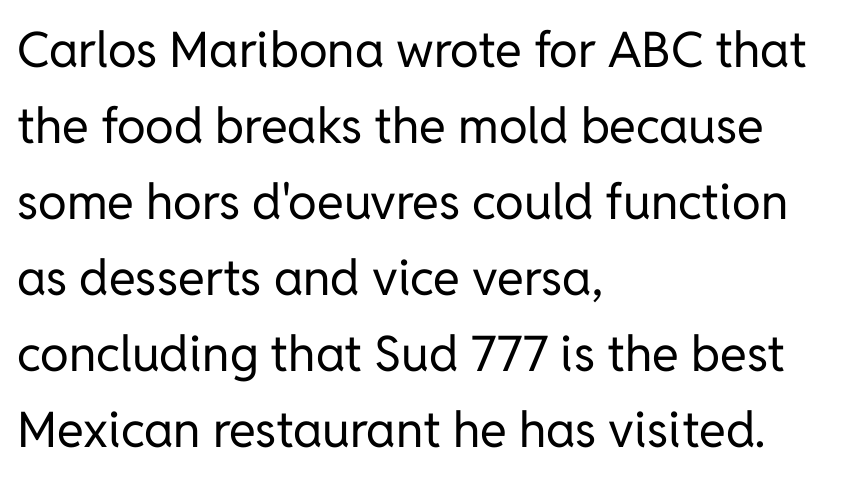
{"serif": "no", "italic": "no", "bold": "no", "weight": "regular", "width": "normal", "stroke_contrast": "low", "x_height": "medium", "monospaced": "no", "underline": "no", "align": "left", "line_spacing": "normal", "line_spacing_ratio": 1.55, "letter_spacing": "normal", "letter_spacing_em": 0.0, "glyph_px": 49}
